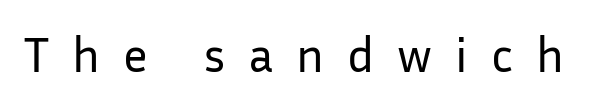
Q: Is the text bold? A: No.
Q: Is the text italic (slanted)? A: No, it is upright.
Q: Is the typeface a serif or a sans-serif typeface? A: Sans-serif.
Q: Is the text underlined? A: No.
Q: Is the spacing between letters normal or unusually wide? A: Unusually wide.
Q: Width (condensed, normal, or wide)? A: Normal.
Q: Stroke contrast? A: Low.
Q: x-height? A: Medium.
Q: Monospaced? A: No.
